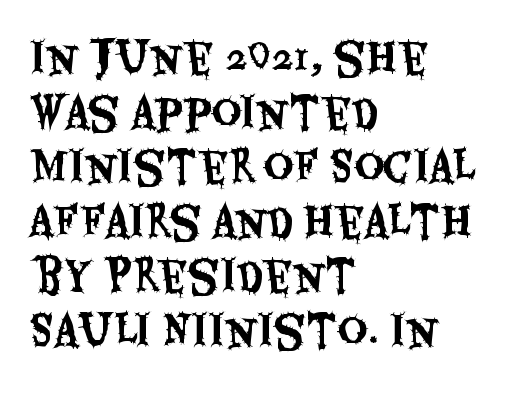
{"serif": "no", "italic": "no", "width": "condensed", "stroke_contrast": "medium", "x_height": "large", "monospaced": "no", "underline": "no", "align": "left", "line_spacing": "normal", "line_spacing_ratio": 1.33, "letter_spacing": "normal", "letter_spacing_em": 0.0, "glyph_px": 41}
